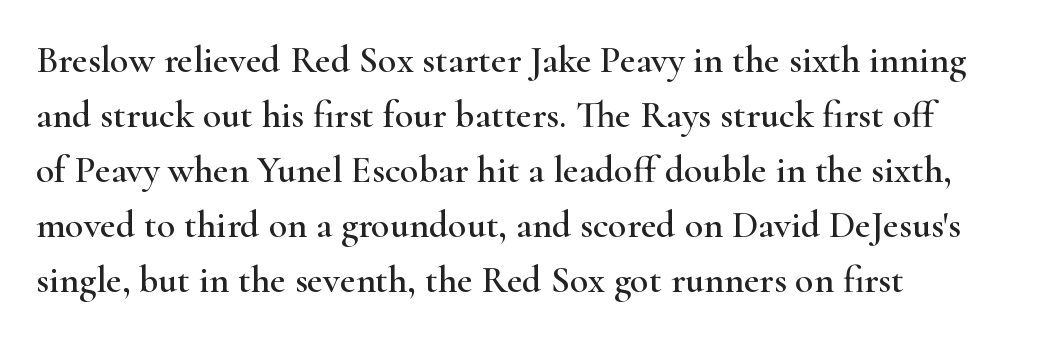
The image shows 38 px wide serif type, upright; set left-aligned, normal line spacing (1.45x), normal letter spacing, not underlined; high stroke contrast and a small x-height.
